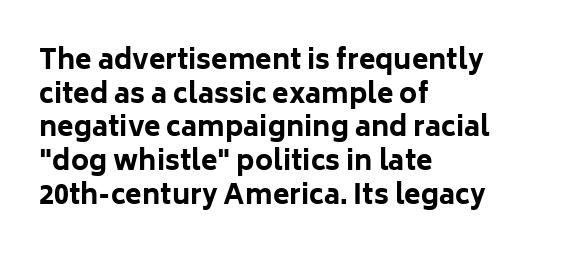
Its strokes are broad and dark, the hallmark of bold type. It's the straight-up-and-down kind of type. Regular leading. Caption: standard tracking, unaltered.
